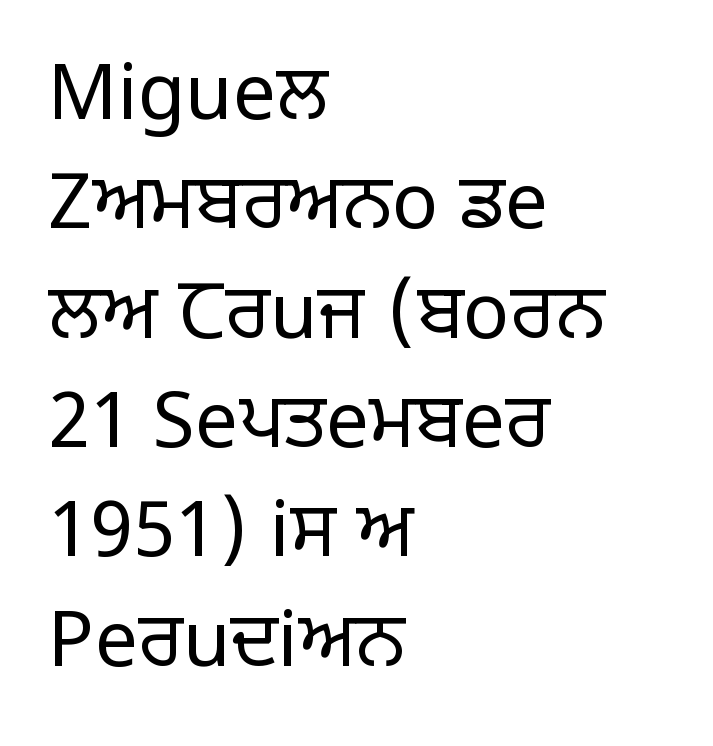
{"serif": "no", "italic": "no", "bold": "no", "weight": "regular", "width": "normal", "stroke_contrast": "low", "x_height": "large", "monospaced": "no", "underline": "no", "align": "left", "line_spacing": "normal", "line_spacing_ratio": 1.42, "letter_spacing": "normal", "letter_spacing_em": 0.0, "glyph_px": 77}
